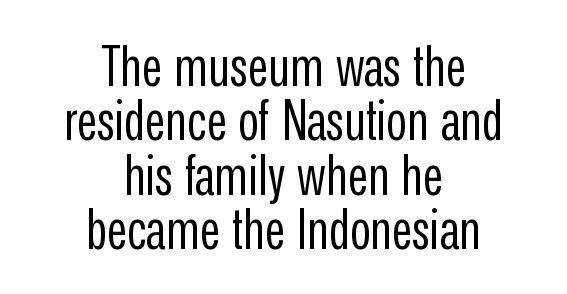
These glyphs show unthickened strokes, regular width or finer. Standard letterfit; no display-style spreading of the glyphs. Leftover space on each line is divided equally before and after the words. The strip under each line holds only bare page.
